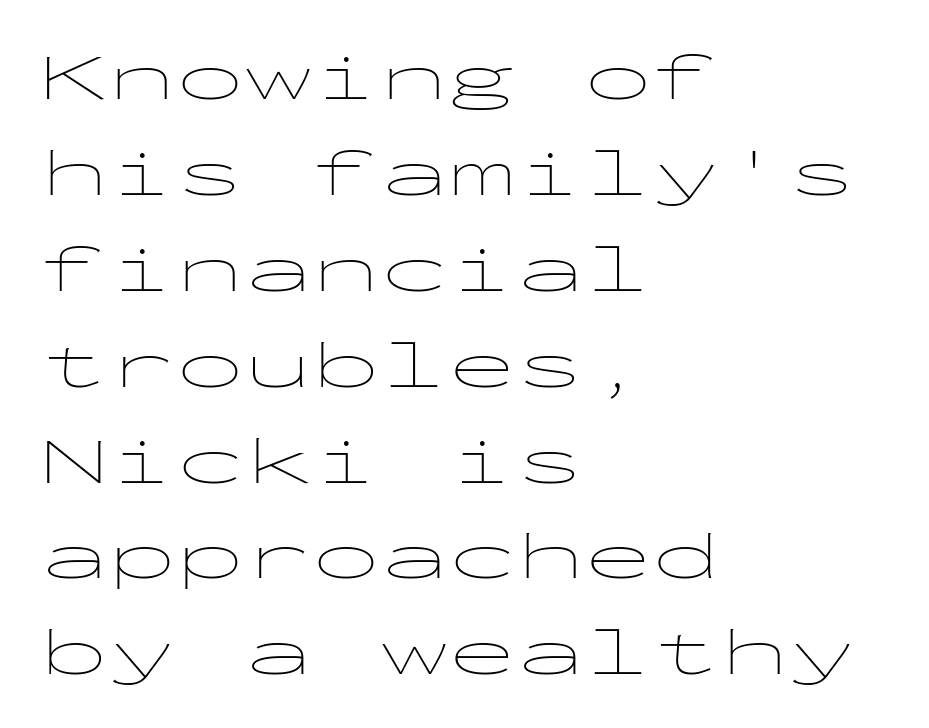
The image shows 68 px thin, wide sans-serif type, upright, monospaced; set left-aligned, normal line spacing (1.41x), normal letter spacing, not underlined; low stroke contrast and a medium x-height.
